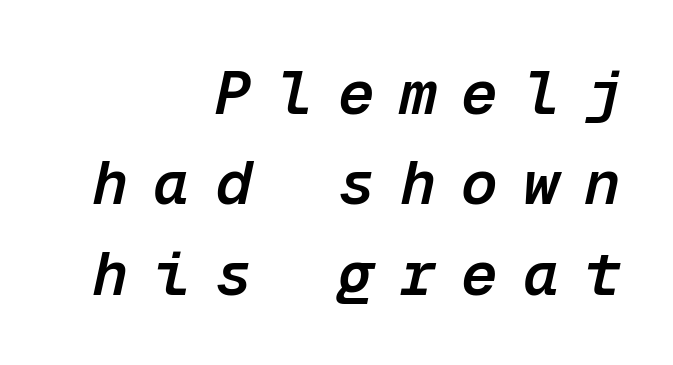
Q: Is the text bold? A: Semi-bold.
Q: Is the text italic (slanted)? A: Yes, it leans right by about 12 degrees.
Q: Is the text underlined? A: No.
Q: How is the paragraph aligned? A: Right-aligned.
Q: Is the spacing between letters normal or unusually wide? A: Unusually wide.
Q: Is the spacing between lines tight, normal or loose? A: Normal.
Q: Width (condensed, normal, or wide)? A: Normal.
Q: Stroke contrast? A: Low.
Q: x-height? A: Medium.
Q: Monospaced? A: Yes.
